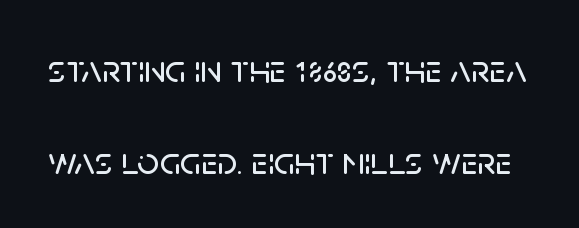
Q: Is the text italic (slanted)? A: No, it is upright.
Q: Is the typeface a serif or a sans-serif typeface? A: Sans-serif.
Q: Is the text underlined? A: No.
Q: Is the spacing between letters normal or unusually wide? A: Normal.
Q: Is the spacing between lines tight, normal or loose? A: Loose.
Q: Width (condensed, normal, or wide)? A: Normal.
Q: Stroke contrast? A: Low.
Q: x-height? A: Large.
Q: Monospaced? A: No.
